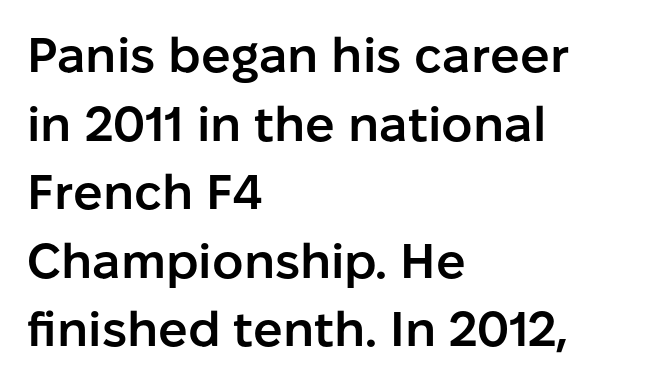
{"serif": "no", "italic": "no", "bold": "semi", "weight": "semibold", "width": "normal", "stroke_contrast": "low", "x_height": "medium", "monospaced": "no", "underline": "no", "align": "left", "line_spacing": "normal", "line_spacing_ratio": 1.4, "letter_spacing": "normal", "letter_spacing_em": 0.0, "glyph_px": 49}
